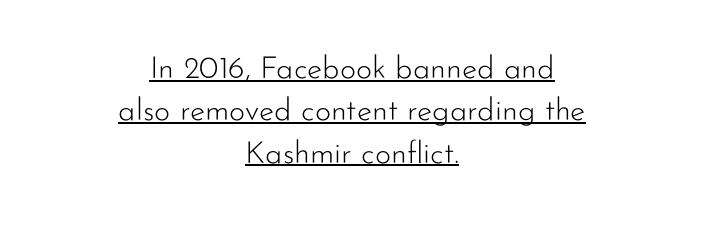
No chunkiness to these letters — they're not bold. Here the designer chose a conventional face with non-uniform glyph widths. Caption: multi-line text, centered on the measure. The letters carry no serifs — their stems end cleanly without finishing strokes. Tracking here is standard; glyphs follow each other at the usual distance.
